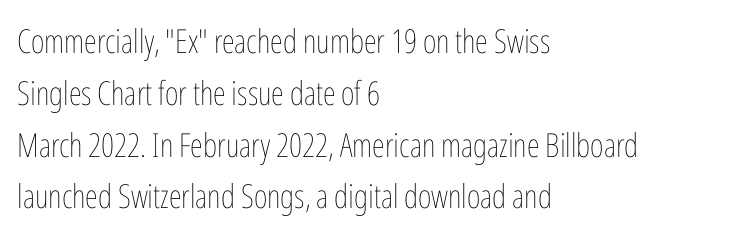
Q: Is the text bold? A: No.
Q: Is the text italic (slanted)? A: No, it is upright.
Q: Is the text underlined? A: No.
Q: How is the paragraph aligned? A: Left-aligned.
Q: Is the spacing between letters normal or unusually wide? A: Normal.
Q: Is the spacing between lines tight, normal or loose? A: Normal.
Q: Width (condensed, normal, or wide)? A: Condensed.
Q: Stroke contrast? A: Low.
Q: x-height? A: Medium.
Q: Monospaced? A: No.
